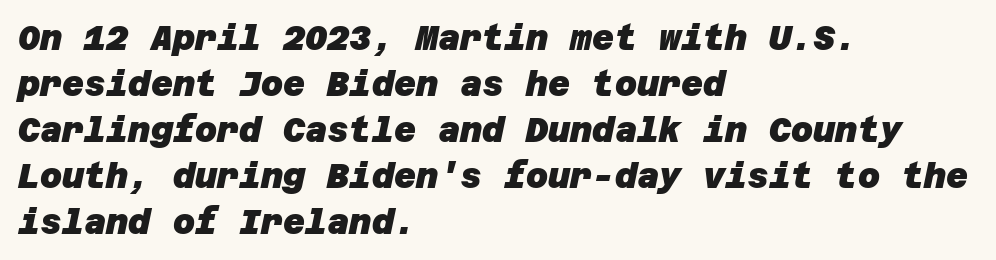
{"serif": "no", "bold": "yes", "weight": "heavy", "width": "normal", "stroke_contrast": "low", "x_height": "large", "underline": "no", "align": "left", "line_spacing": "normal", "line_spacing_ratio": 1.35, "letter_spacing": "normal", "letter_spacing_em": 0.0, "glyph_px": 34}
